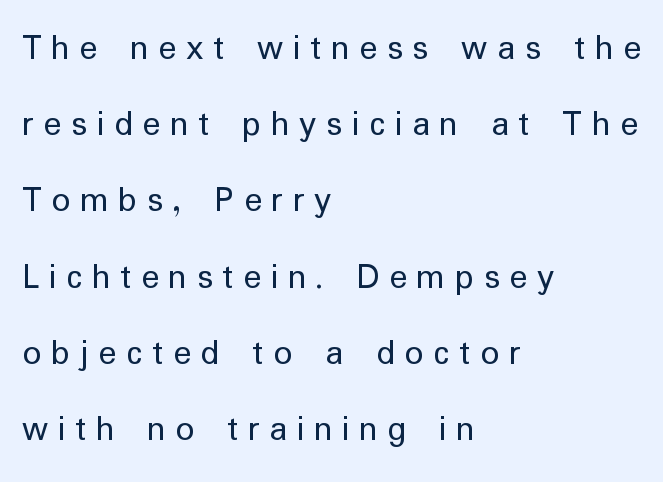
The image shows 37 px regular-weight sans-serif type, upright; set left-aligned, loose line spacing (2.06x), unusually wide letter spacing (+0.26 em), not underlined; low stroke contrast and a medium x-height.
